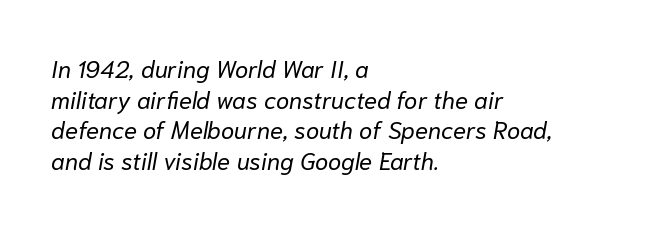
Tall strokes in this sample are angled rather than plumb. One glance says typical: line gaps are just what's usual. This rendering uses left alignment, leaving the right contour irregular. The cut favours lightness, reaching ordinary text weight at its darkest. Descenders hang freely into open space. Standard letterfit; no display-style spreading of the glyphs.
